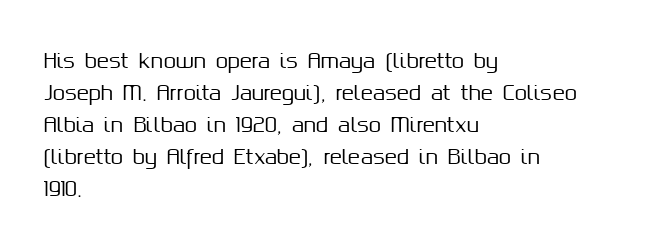
Q: Is the text italic (slanted)? A: No, it is upright.
Q: Is the text underlined? A: No.
Q: How is the paragraph aligned? A: Left-aligned.
Q: Is the spacing between letters normal or unusually wide? A: Normal.
Q: Is the spacing between lines tight, normal or loose? A: Normal.
